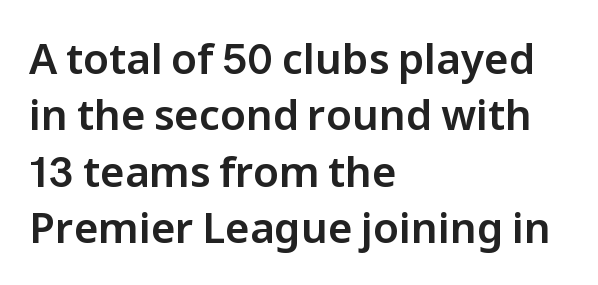
{"serif": "no", "italic": "no", "width": "normal", "stroke_contrast": "low", "x_height": "medium", "monospaced": "no", "underline": "no", "align": "left", "line_spacing": "normal", "line_spacing_ratio": 1.34, "letter_spacing": "normal", "letter_spacing_em": 0.0, "glyph_px": 42}
